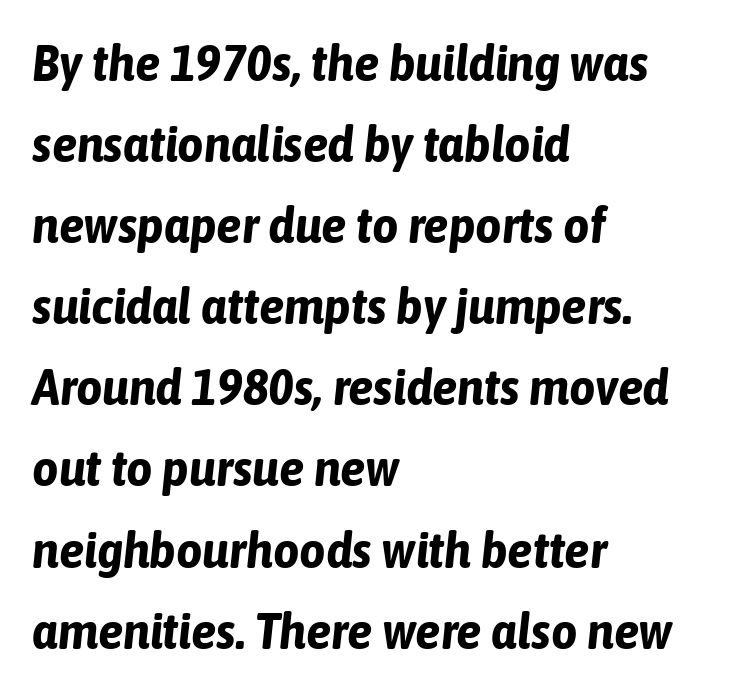
{"italic": "yes", "lean": "right", "slant_degrees": 6, "bold": "yes", "weight": "bold", "width": "condensed", "stroke_contrast": "low", "x_height": "medium", "monospaced": "no", "underline": "no", "align": "left", "line_spacing": "normal", "line_spacing_ratio": 1.59, "letter_spacing": "normal", "letter_spacing_em": 0.0, "glyph_px": 51}
